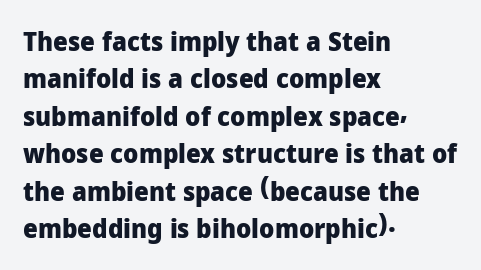
When letters stand straight like this, we call the style roman or upright. A clean baseline with only descenders dipping below it. Horizontally, the lines are justified to the leading edge only. Is there much room between lines? A standard amount, neither cramped nor airy.
